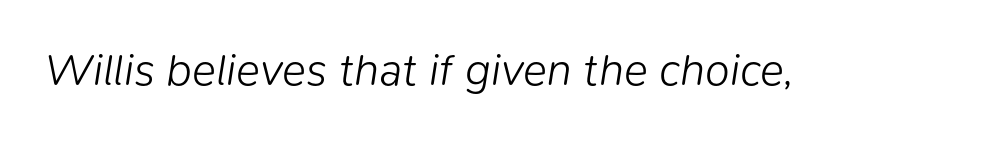
{"italic": "yes", "lean": "right", "slant_degrees": 9, "bold": "no", "weight": "light", "width": "normal", "stroke_contrast": "low", "x_height": "medium", "monospaced": "no", "underline": "no", "letter_spacing": "normal", "letter_spacing_em": 0.0, "glyph_px": 45}
